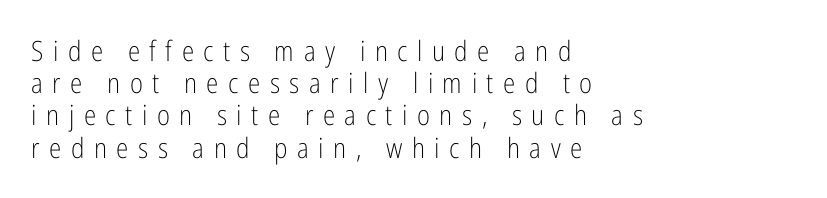
Q: Is the text bold? A: No.
Q: Is the text italic (slanted)? A: No, it is upright.
Q: Is the typeface a serif or a sans-serif typeface? A: Sans-serif.
Q: Is the text underlined? A: No.
Q: How is the paragraph aligned? A: Left-aligned.
Q: Is the spacing between letters normal or unusually wide? A: Unusually wide.
Q: Is the spacing between lines tight, normal or loose? A: Tight.
Q: Width (condensed, normal, or wide)? A: Condensed.
Q: Stroke contrast? A: Low.
Q: x-height? A: Medium.
Q: Monospaced? A: No.
